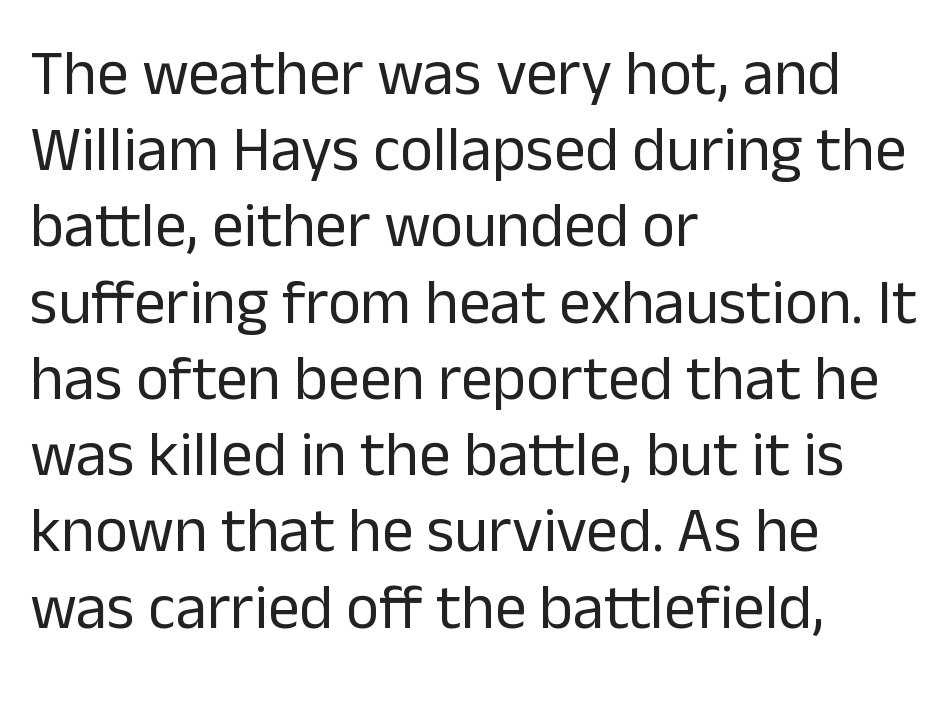
These lines keep a tight, regular rhythm from letter to letter. A typesetter would call this proportional, since set widths differ per character. The typeface has the unassuming heft of standard copy or less. You can tell it's not italic because the verticals are truly vertical.
